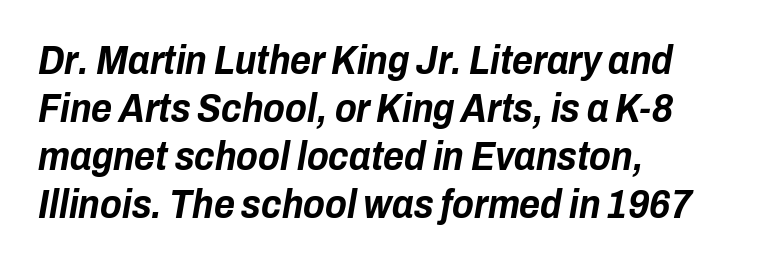
Q: Is the text bold? A: Yes.
Q: Is the text italic (slanted)? A: Yes, it leans right by about 10 degrees.
Q: Is the text underlined? A: No.
Q: How is the paragraph aligned? A: Left-aligned.
Q: Is the spacing between letters normal or unusually wide? A: Normal.
Q: Width (condensed, normal, or wide)? A: Condensed.
Q: Stroke contrast? A: Low.
Q: x-height? A: Medium.
Q: Monospaced? A: No.
